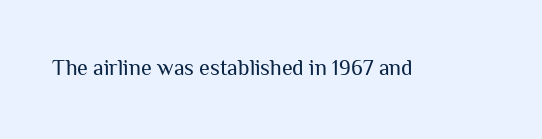
Q: Is the text bold? A: No.
Q: Is the text italic (slanted)? A: No, it is upright.
Q: Is the text underlined? A: No.
Q: Is the spacing between letters normal or unusually wide? A: Normal.
